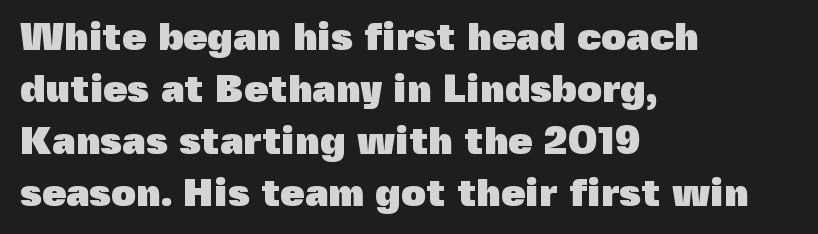
{"serif": "no", "italic": "no", "bold": "yes", "weight": "heavy", "width": "normal", "x_height": "medium", "monospaced": "no", "underline": "no", "align": "left", "line_spacing": "normal", "line_spacing_ratio": 1.33, "letter_spacing": "normal", "letter_spacing_em": 0.0, "glyph_px": 39}
